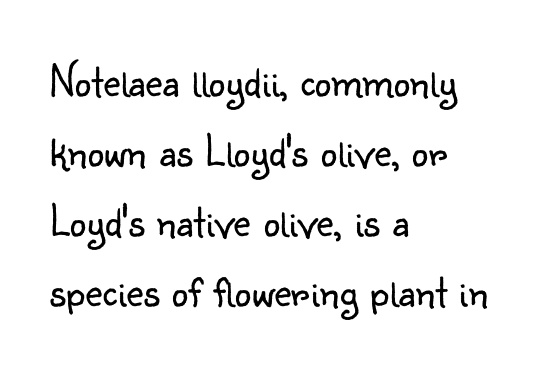
Q: Is the text bold? A: No.
Q: Is the text italic (slanted)? A: No, it is upright.
Q: Is the typeface a serif or a sans-serif typeface? A: Sans-serif.
Q: Is the text underlined? A: No.
Q: How is the paragraph aligned? A: Left-aligned.
Q: Is the spacing between letters normal or unusually wide? A: Normal.
Q: Is the spacing between lines tight, normal or loose? A: Normal.
Q: Width (condensed, normal, or wide)? A: Normal.
Q: Stroke contrast? A: Low.
Q: x-height? A: Small.
Q: Monospaced? A: No.
